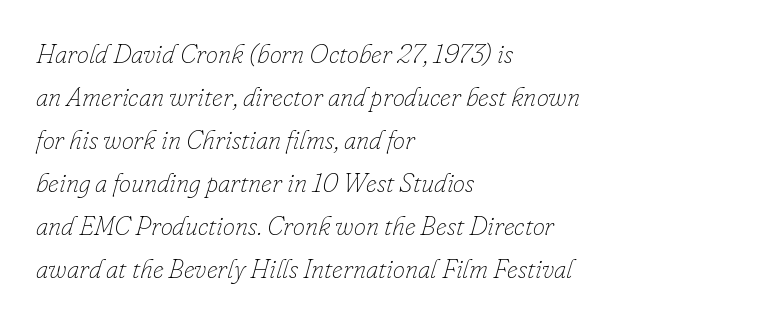
{"italic": "yes", "lean": "right", "slant_degrees": 16, "bold": "no", "underline": "no", "align": "left", "line_spacing": "normal", "line_spacing_ratio": 1.59, "letter_spacing": "normal", "letter_spacing_em": 0.0, "glyph_px": 27}
